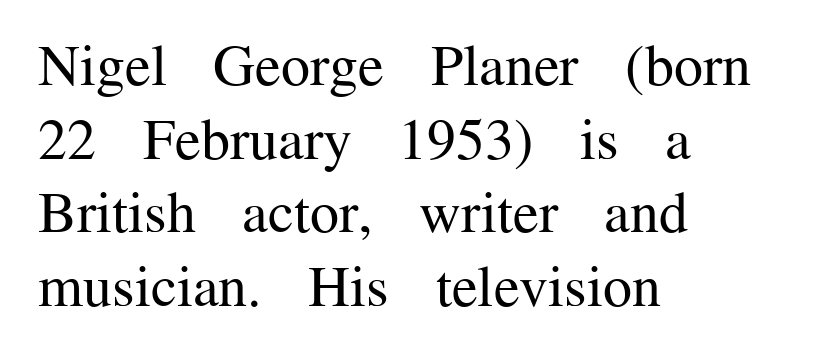
Q: Is the text bold? A: No.
Q: Is the text italic (slanted)? A: No, it is upright.
Q: Is the typeface a serif or a sans-serif typeface? A: Serif.
Q: Is the text underlined? A: No.
Q: How is the paragraph aligned? A: Left-aligned.
Q: Is the spacing between letters normal or unusually wide? A: Normal.
Q: Is the spacing between lines tight, normal or loose? A: Normal.
Q: Width (condensed, normal, or wide)? A: Normal.
Q: Stroke contrast? A: Medium.
Q: x-height? A: Medium.
Q: Monospaced? A: No.
